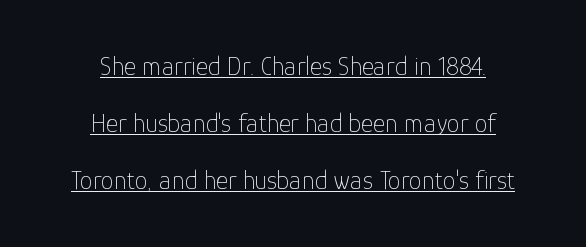
Each word holds together tightly as a unit, with standard inter-letter gaps. These characters rest on top of a visible drawn line. When letters stand straight like this, we call the style roman or upright. Honestly, the rows look like they've been pulled way apart. The typeface has the unassuming heft of standard copy or less.
